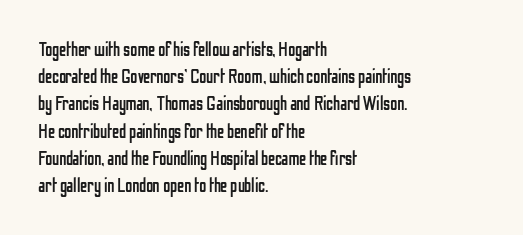
The text block is weighted toward the left margin, trailing off unevenly rightward. Summary of vertical rhythm: regular, with standard interline spacing. Spacing between characters is what you'd get straight out of the box. The letterforms sit at book weight or below.
